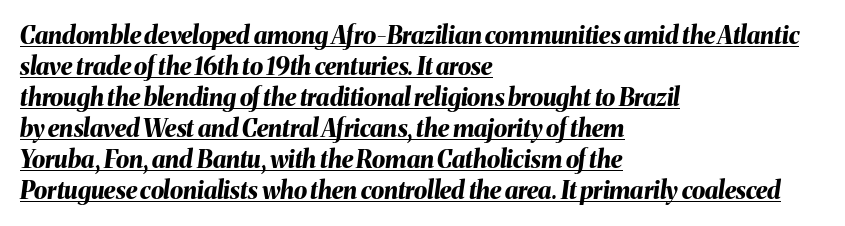
Evenly set lines give the paragraph a standard silhouette. Beneath each row of characters lies a ruled line. The setting favours the left margin, as ordinary paragraphs usually do. Yep, that's italic — everything's leaning. Students, note that the glyphs here touch the page at normal intervals.
